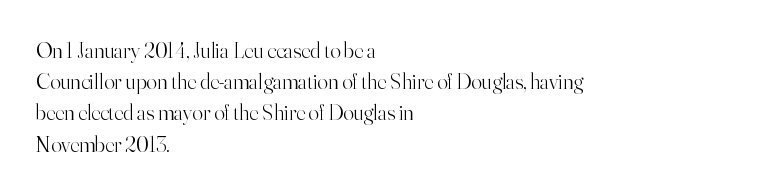
Q: Is the text bold? A: No.
Q: Is the text italic (slanted)? A: No, it is upright.
Q: Is the text underlined? A: No.
Q: How is the paragraph aligned? A: Left-aligned.
Q: Is the spacing between letters normal or unusually wide? A: Normal.
Q: Is the spacing between lines tight, normal or loose? A: Normal.
